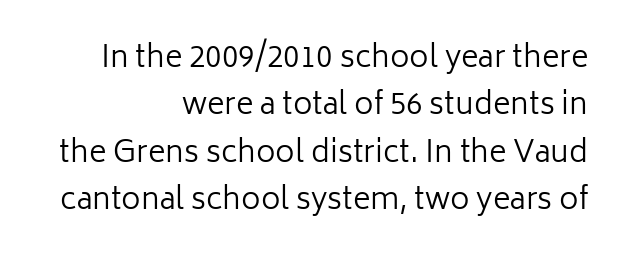
Unmarked baselines from the first word to the last. Ascenders rise straight up at ninety degrees. The strokes are not fattened; the text isn't bold. Horizontal bands of white between lines are of average thickness.
